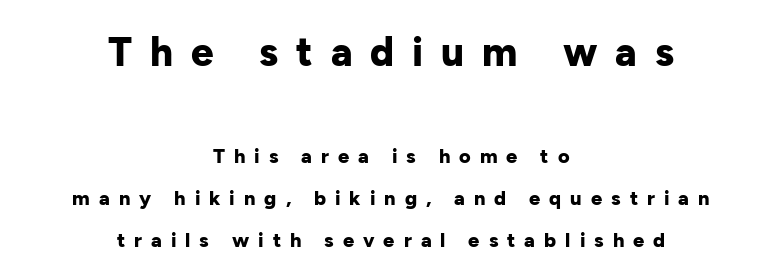
{"serif": "no", "italic": "no", "bold": "yes", "weight": "bold", "width": "normal", "stroke_contrast": "low", "x_height": "medium", "monospaced": "no", "underline": "no", "align": "center", "line_spacing": "loose", "line_spacing_ratio": 2.1, "letter_spacing": "wide", "letter_spacing_em": 0.45, "larger_block": "first", "size_ratio": 2.0, "glyph_px": 40}
